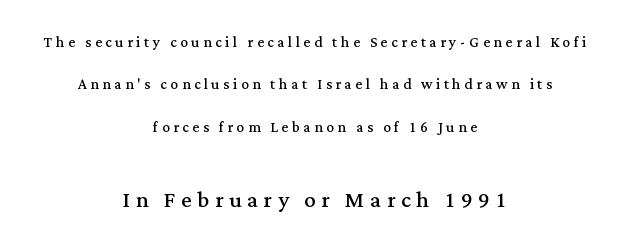
{"serif": "yes", "italic": "no", "bold": "no", "weight": "regular", "width": "normal", "stroke_contrast": "medium", "x_height": "medium", "monospaced": "no", "underline": "no", "align": "center", "line_spacing": "loose", "line_spacing_ratio": 2.23, "larger_block": "second", "size_ratio": 1.53, "glyph_px": 29}
